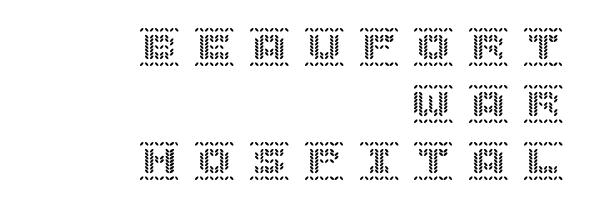
The image shows 40 px text type, upright; set right-aligned, normal line spacing (1.43x), unusually wide letter spacing (+0.37 em), not underlined; a large x-height.
